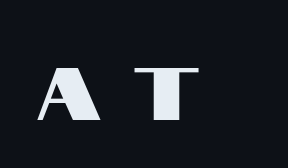
The image shows 73 px condensed sans-serif type, upright; set unusually wide letter spacing (+0.43 em), not underlined; high stroke contrast and a large x-height.
